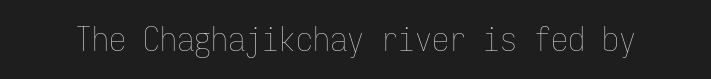
The image shows 34 px thin, condensed type, upright, monospaced; set normal letter spacing, not underlined; low stroke contrast and a medium x-height.
